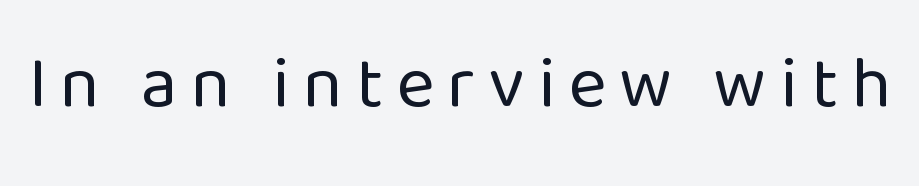
The image shows 73 px regular-weight sans-serif type, upright; set not underlined; low stroke contrast and a medium x-height.
